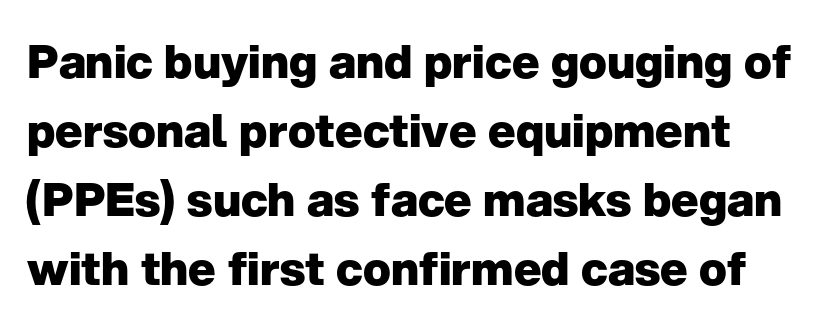
Q: Is the text bold? A: Yes.
Q: Is the text italic (slanted)? A: No, it is upright.
Q: Is the typeface a serif or a sans-serif typeface? A: Sans-serif.
Q: Is the text underlined? A: No.
Q: Is the spacing between letters normal or unusually wide? A: Normal.
Q: Is the spacing between lines tight, normal or loose? A: Normal.
Q: Width (condensed, normal, or wide)? A: Normal.
Q: Stroke contrast? A: Low.
Q: x-height? A: Medium.
Q: Monospaced? A: No.
